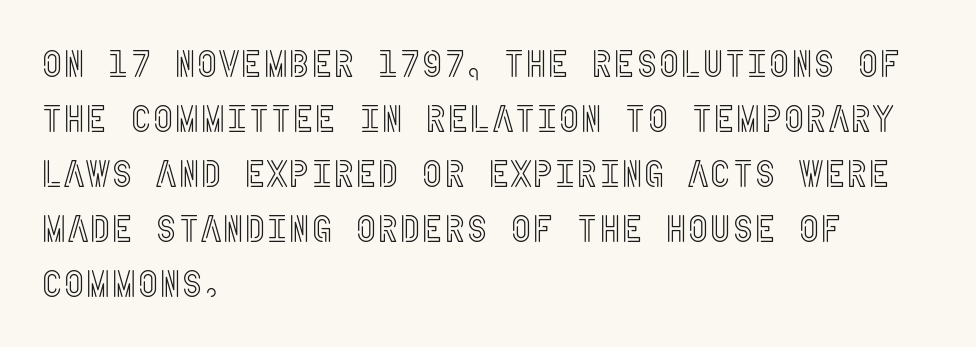
The compositor pushed each line to the left boundary. Quick note: underline off. There is no visible air inserted between adjacent glyphs. Do the letters lean? They stand straight.
